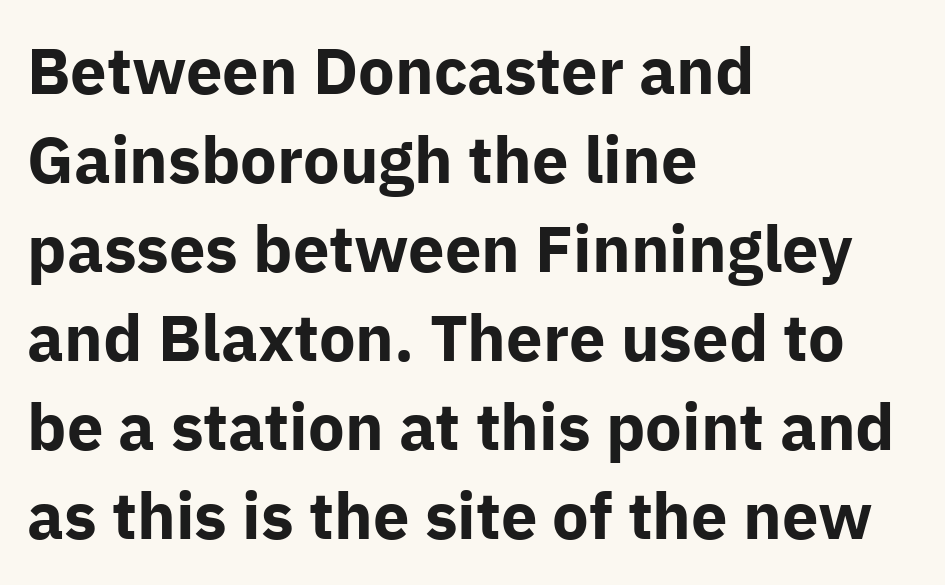
{"serif": "no", "italic": "no", "bold": "yes", "weight": "bold", "width": "normal", "stroke_contrast": "low", "x_height": "medium", "monospaced": "no", "underline": "no", "align": "left", "line_spacing": "normal", "line_spacing_ratio": 1.37, "letter_spacing": "normal", "letter_spacing_em": 0.0, "glyph_px": 65}
